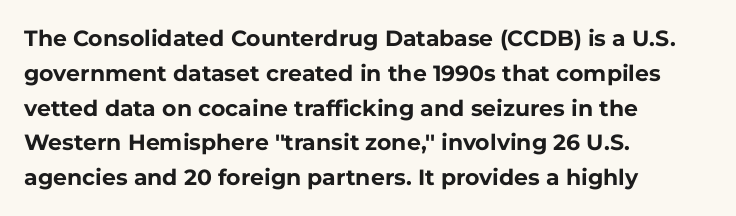
One-word summary of the alignment: left. Characters remain perfectly vertical along every line. Words float on clear page, feet unadorned. Look at the tracking — it's just the regular setting, nothing added.
